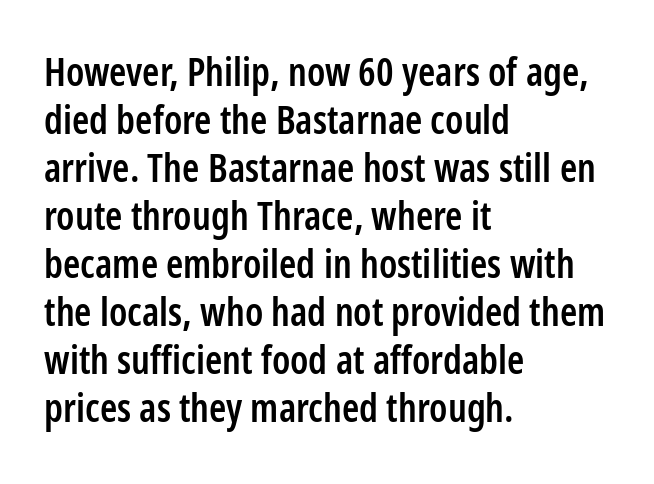
Q: Is the text bold? A: Semi-bold.
Q: Is the text italic (slanted)? A: No, it is upright.
Q: Is the typeface a serif or a sans-serif typeface? A: Sans-serif.
Q: Is the text underlined? A: No.
Q: How is the paragraph aligned? A: Left-aligned.
Q: Is the spacing between letters normal or unusually wide? A: Normal.
Q: Width (condensed, normal, or wide)? A: Condensed.
Q: Stroke contrast? A: Low.
Q: x-height? A: Medium.
Q: Monospaced? A: No.
